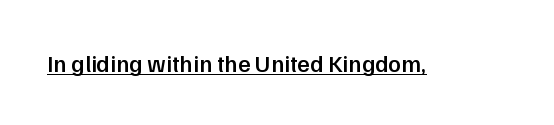
Q: Is the text bold? A: Semi-bold.
Q: Is the text italic (slanted)? A: No, it is upright.
Q: Is the text underlined? A: Yes.
Q: Is the spacing between letters normal or unusually wide? A: Normal.
